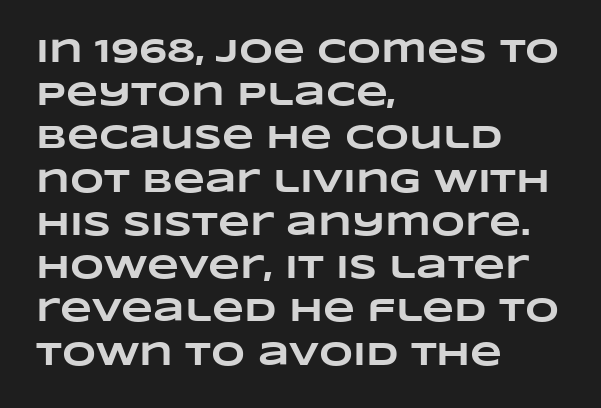
Think of a printed novel: that variable character pitch is what you see here. The passage shown is emphatically bold. Line spacing here is normal. Tracking value appears to be zero — textbook default spacing. Short and long lines alike share a common starting point at left. Bare-footed words on every line.
